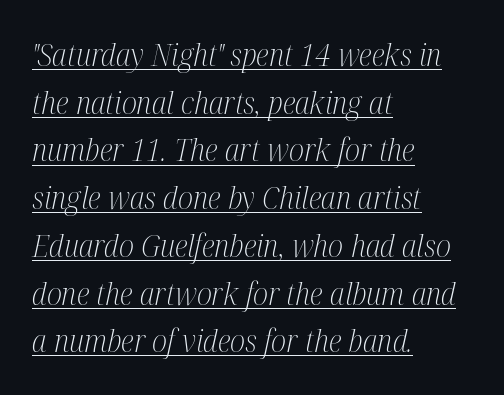
Q: Is the text bold? A: No.
Q: Is the text italic (slanted)? A: Yes, it leans right by about 12 degrees.
Q: Is the typeface a serif or a sans-serif typeface? A: Serif.
Q: Is the text underlined? A: Yes.
Q: How is the paragraph aligned? A: Left-aligned.
Q: Is the spacing between letters normal or unusually wide? A: Normal.
Q: Is the spacing between lines tight, normal or loose? A: Normal.
Q: Width (condensed, normal, or wide)? A: Condensed.
Q: Stroke contrast? A: Medium.
Q: x-height? A: Medium.
Q: Monospaced? A: No.
